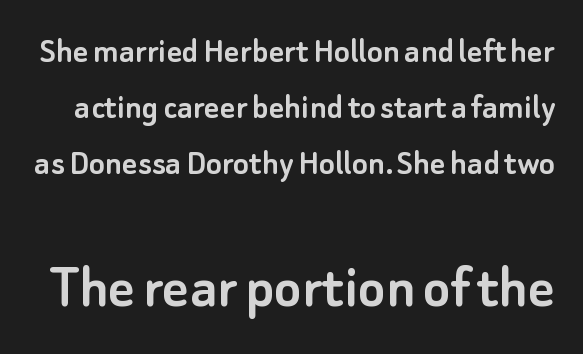
The image shows 64 px sans-serif type, upright; set normal line spacing (1.52x), normal letter spacing, not underlined; the second (bottom) block is 1.73x larger; low stroke contrast and a small x-height.
